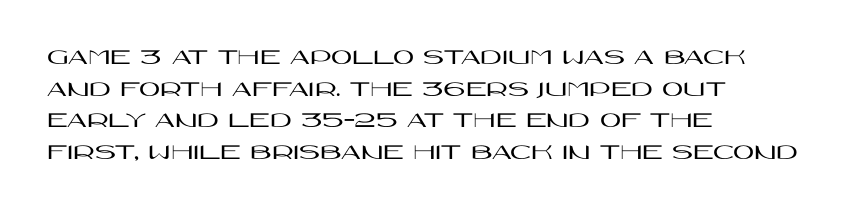
Q: Is the text italic (slanted)? A: No, it is upright.
Q: Is the text underlined? A: No.
Q: How is the paragraph aligned? A: Left-aligned.
Q: Is the spacing between letters normal or unusually wide? A: Normal.
Q: Is the spacing between lines tight, normal or loose? A: Normal.
